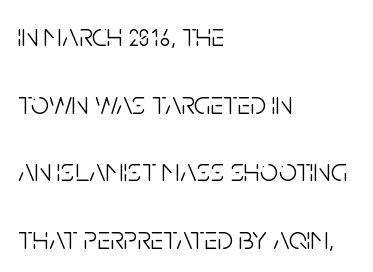
The image shows 32 px light, condensed sans-serif type, upright; set left-aligned, loose line spacing (2.11x), normal letter spacing, not underlined; low stroke contrast and a large x-height.
